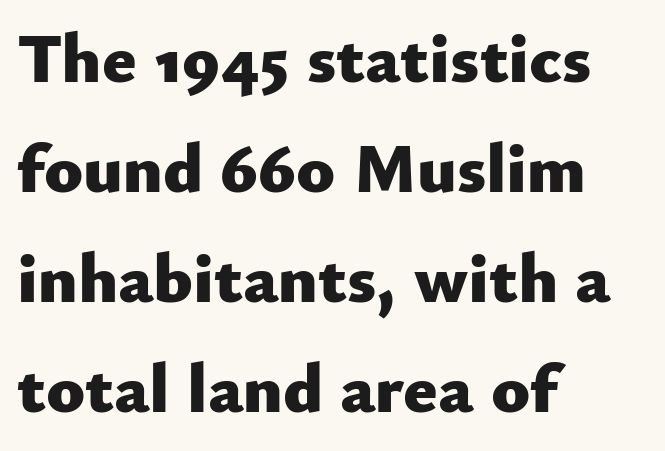
{"serif": "no", "italic": "no", "bold": "yes", "weight": "heavy", "width": "normal", "stroke_contrast": "low", "x_height": "small", "monospaced": "no", "underline": "no", "align": "left", "line_spacing": "normal", "line_spacing_ratio": 1.55, "letter_spacing": "normal", "letter_spacing_em": 0.0, "glyph_px": 71}
